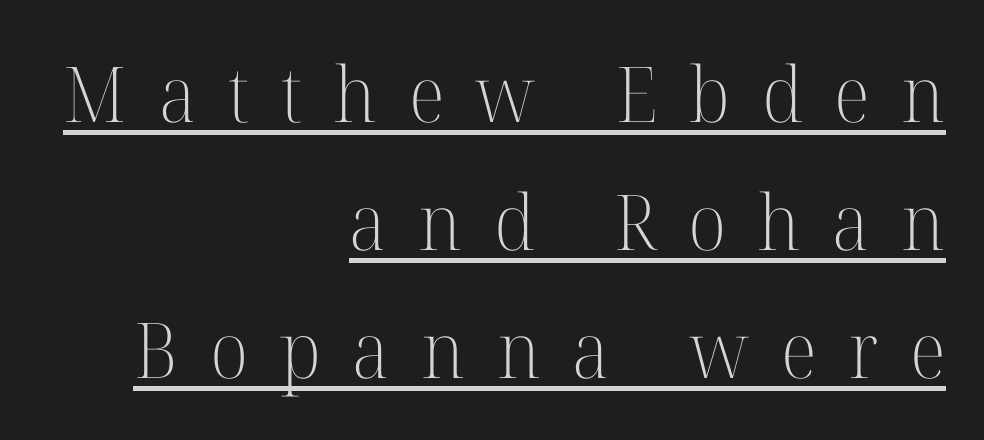
Every stem runs plumb, perpendicular to the baseline. This is serif lettering, the kind often seen in printed books. Think of a printed novel: that variable character pitch is what you see here. Leading: standard. Think standard paragraph weight, or any step lighter than that.
